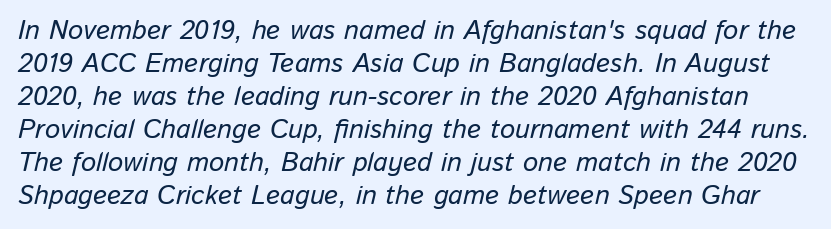
The image shows 27 px text type, italic (leaning right); set line spacing 1.22x, normal letter spacing, not underlined.
